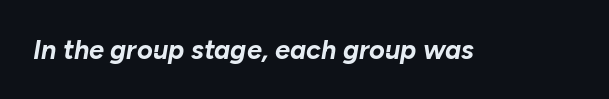
Q: Is the text bold? A: Yes.
Q: Is the text italic (slanted)? A: Yes, it leans right by about 10 degrees.
Q: Is the text underlined? A: No.
Q: Is the spacing between letters normal or unusually wide? A: Normal.
